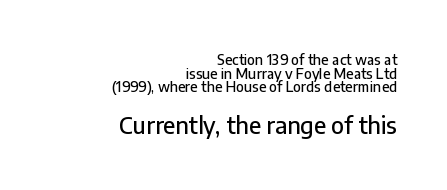
{"italic": "no", "underline": "no", "align": "right", "line_spacing": "tight", "line_spacing_ratio": 0.98, "letter_spacing": "normal", "letter_spacing_em": 0.0, "larger_block": "second", "size_ratio": 1.64, "glyph_px": 23}
